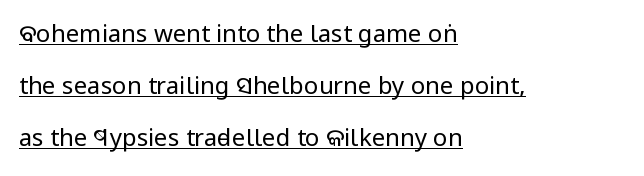
Rows of type keep a wide berth in the vertical direction. The lettering stays uniformly vertical, giving the passage a roman look. Look at the tracking — it's just the regular setting, nothing added. The letterforms sit at book weight or below. Descenders here cross a horizontal rule under the line. Layout note: lines flush left.
